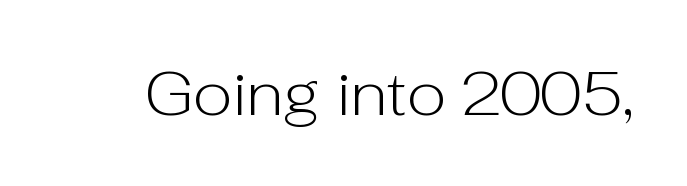
A quiet, ordinary-to-light weight characterises the typeface. The letters stand straight up with perfectly vertical stems. A sans-serif font was chosen for this passage. The area under the type is left untouched. The letters advance in unequal steps, a hallmark of proportional type.
